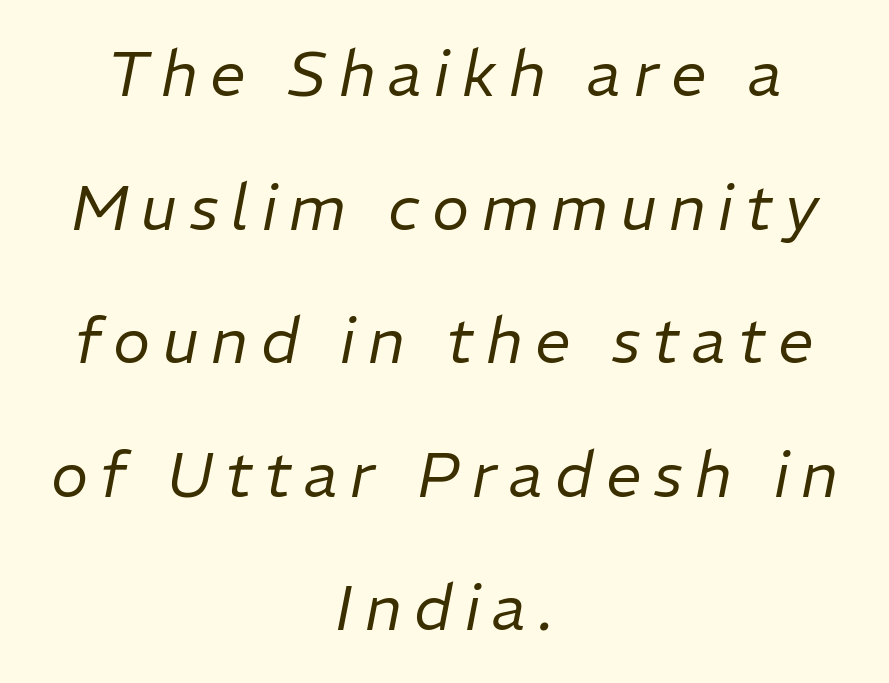
{"italic": "yes", "lean": "right", "slant_degrees": 11, "bold": "no", "weight": "regular", "width": "normal", "stroke_contrast": "low", "x_height": "medium", "monospaced": "no", "underline": "no", "align": "center", "line_spacing": "loose", "line_spacing_ratio": 2.12, "letter_spacing": "wide", "letter_spacing_em": 0.2, "glyph_px": 63}
